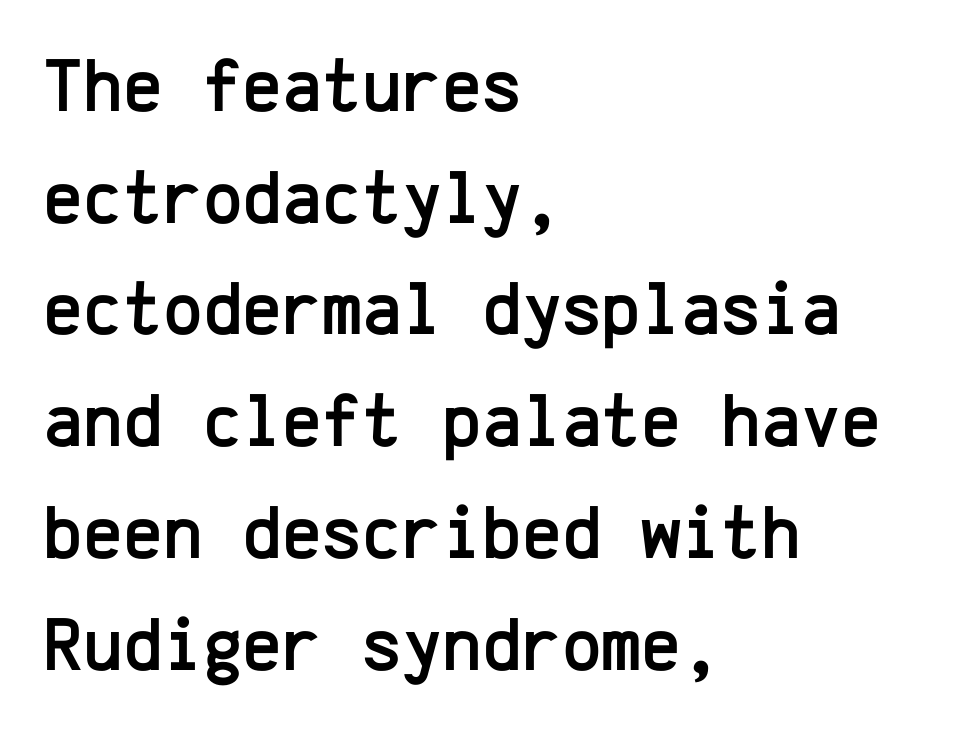
The image shows 76 px sans-serif type, upright, monospaced; set left-aligned, normal line spacing (1.47x), normal letter spacing, not underlined; low stroke contrast and a medium x-height.
